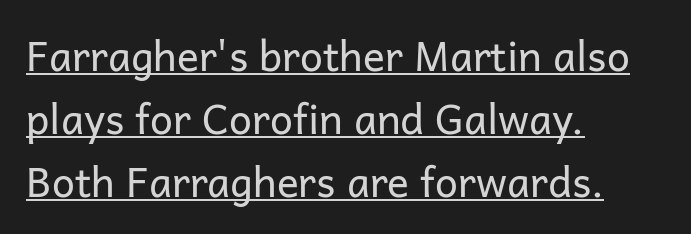
Each stroke keeps to a modest, everyday thickness or less. The passage shown is typed in a proportional face where columns would drift. A student would call this left alignment; a typographer would say flush left, rag right. What kind of face is this? One without serifs — a sans.
